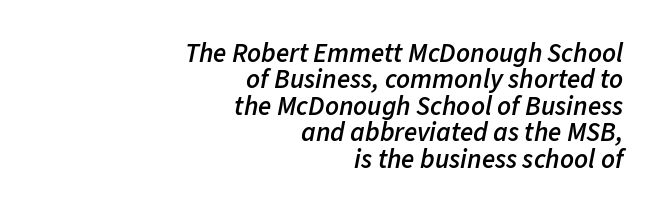
{"italic": "yes", "lean": "right", "slant_degrees": 11, "bold": "semi", "underline": "no", "align": "right", "line_spacing": "tight", "line_spacing_ratio": 0.98, "letter_spacing": "normal", "letter_spacing_em": 0.0, "glyph_px": 27}
